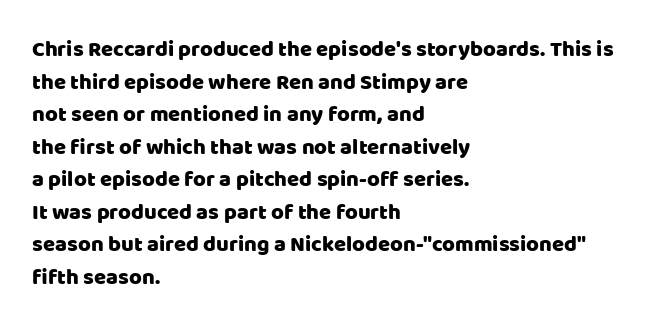
The image shows 22 px text type, upright; set left-aligned, normal line spacing (1.48x), normal letter spacing, not underlined.
